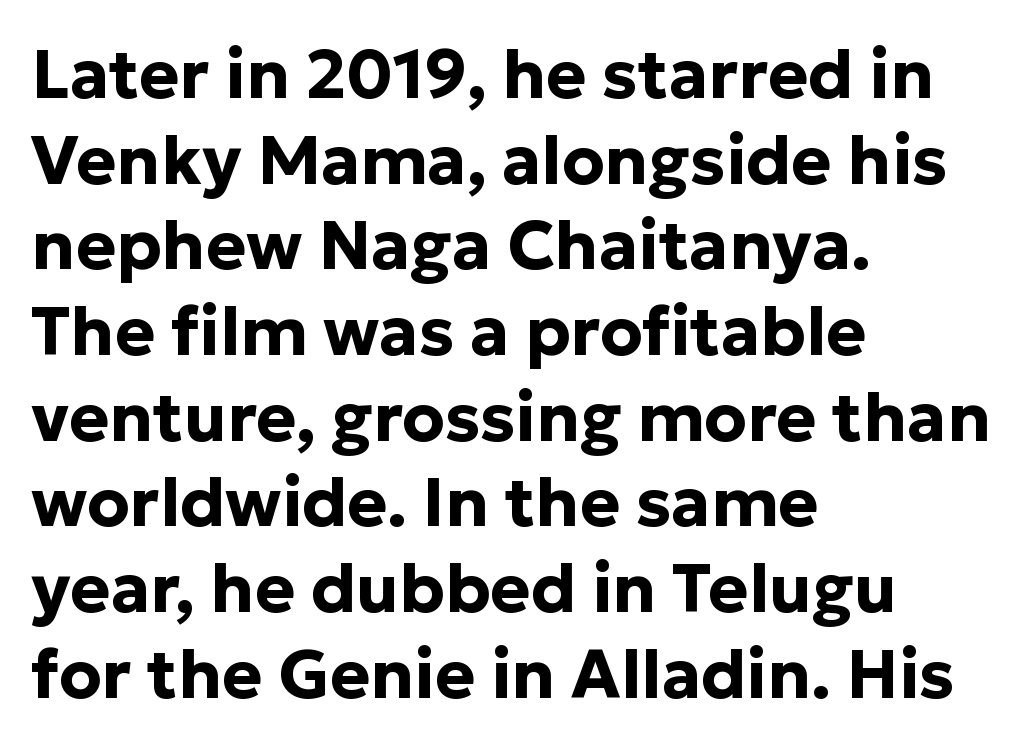
{"serif": "no", "italic": "no", "bold": "yes", "weight": "bold", "width": "normal", "stroke_contrast": "low", "x_height": "medium", "monospaced": "no", "underline": "no", "align": "left", "line_spacing": "normal", "line_spacing_ratio": 1.26, "letter_spacing": "normal", "letter_spacing_em": 0.0, "glyph_px": 68}
